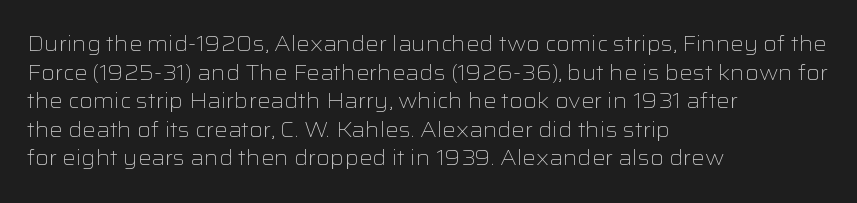
Line beginnings align vertically; line endings do not. Whoever set this chose a conventional vertical rhythm. Stroke mass is kept to a normal reading level or below. Nobody touched the tracking dial on this one.
